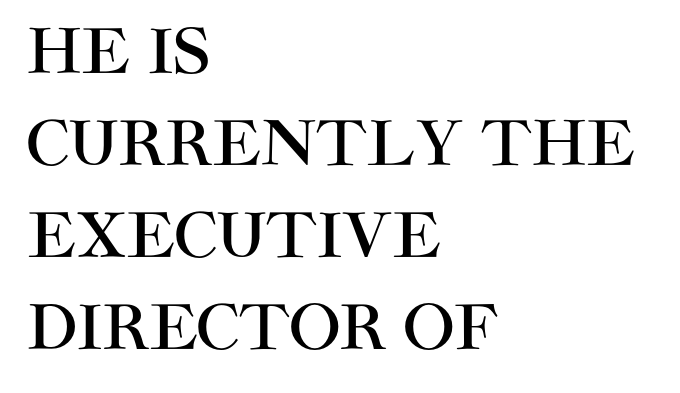
The image shows 61 px sans-serif type, upright; set left-aligned, normal line spacing (1.51x), normal letter spacing, not underlined; high stroke contrast and a large x-height.
